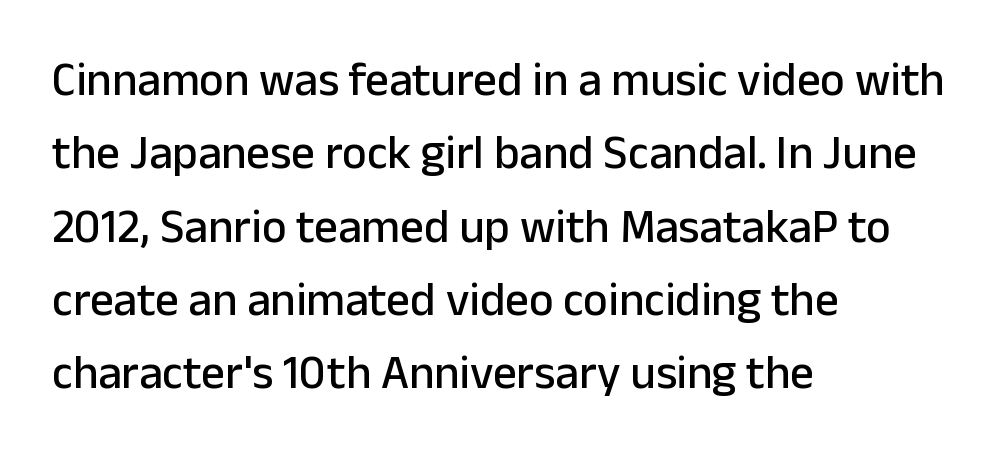
{"serif": "no", "italic": "no", "width": "normal", "stroke_contrast": "low", "x_height": "medium", "monospaced": "no", "underline": "no", "align": "left", "line_spacing": "normal", "line_spacing_ratio": 1.56, "letter_spacing": "normal", "letter_spacing_em": 0.0, "glyph_px": 47}
